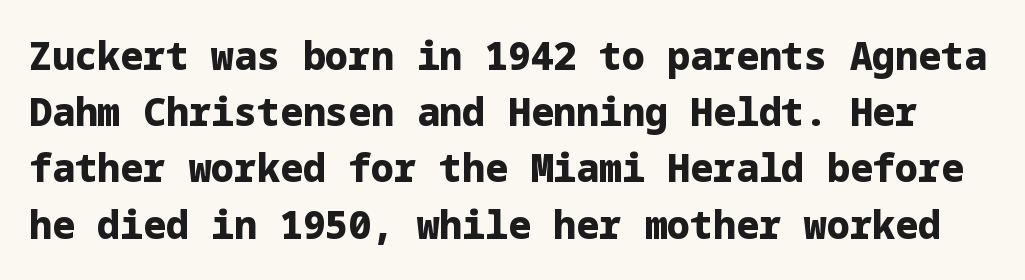
{"serif": "no", "italic": "no", "bold": "yes", "weight": "heavy", "width": "normal", "stroke_contrast": "low", "x_height": "medium", "underline": "no", "line_spacing": "normal", "line_spacing_ratio": 1.48, "letter_spacing": "normal", "letter_spacing_em": 0.0, "glyph_px": 38}
